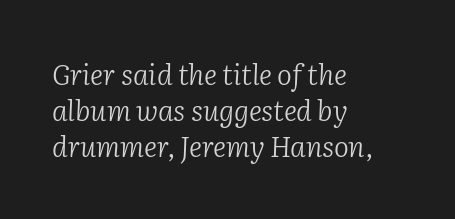
Q: Is the text bold? A: No.
Q: Is the text italic (slanted)? A: Yes, it leans right by about 2 degrees.
Q: Is the typeface a serif or a sans-serif typeface? A: Serif.
Q: Is the text underlined? A: No.
Q: How is the paragraph aligned? A: Left-aligned.
Q: Is the spacing between letters normal or unusually wide? A: Normal.
Q: Is the spacing between lines tight, normal or loose? A: Normal.
Q: Width (condensed, normal, or wide)? A: Normal.
Q: Stroke contrast? A: Low.
Q: x-height? A: Medium.
Q: Monospaced? A: No.
